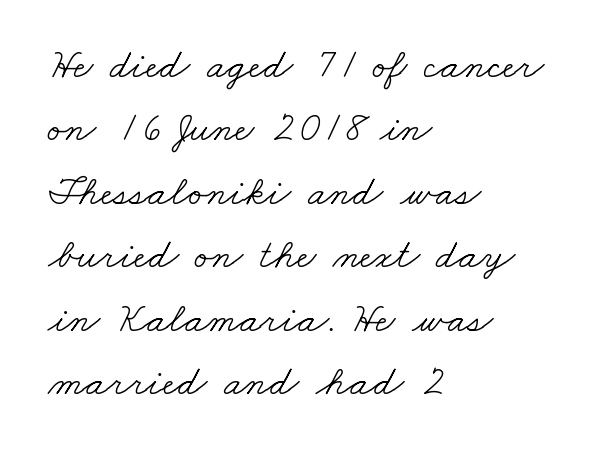
Q: Is the text bold? A: No.
Q: Is the typeface a serif or a sans-serif typeface? A: Serif.
Q: Is the text underlined? A: No.
Q: How is the paragraph aligned? A: Left-aligned.
Q: Is the spacing between letters normal or unusually wide? A: Normal.
Q: Is the spacing between lines tight, normal or loose? A: Normal.
Q: Width (condensed, normal, or wide)? A: Wide.
Q: Stroke contrast? A: Low.
Q: x-height? A: Small.
Q: Monospaced? A: No.
